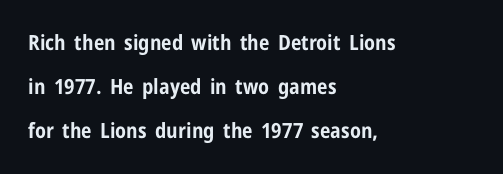
The image shows 21 px bold type, upright; set left-aligned, loose line spacing (2.1x), normal letter spacing, not underlined.
